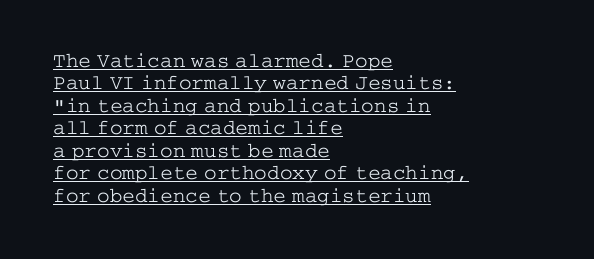
The image shows 21 px text type, upright; set left-aligned, tight line spacing (1.07x), normal letter spacing, underlined.
